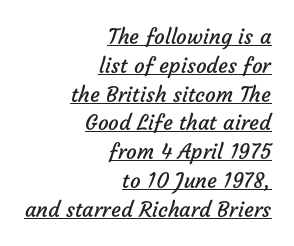
The image shows 21 px text type; set right-aligned, normal line spacing (1.37x), normal letter spacing, underlined.
